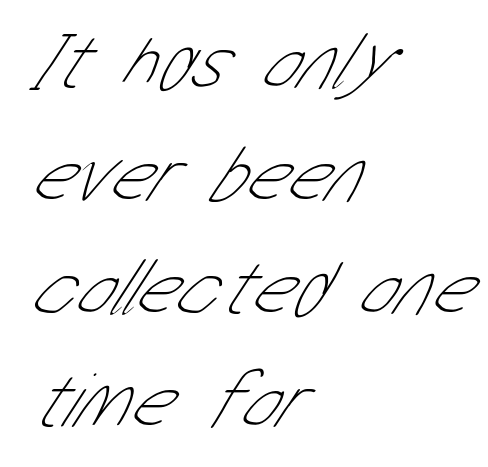
The image shows 79 px thin, condensed sans-serif type; set left-aligned, normal line spacing (1.43x), normal letter spacing, not underlined; low stroke contrast and a medium x-height.
